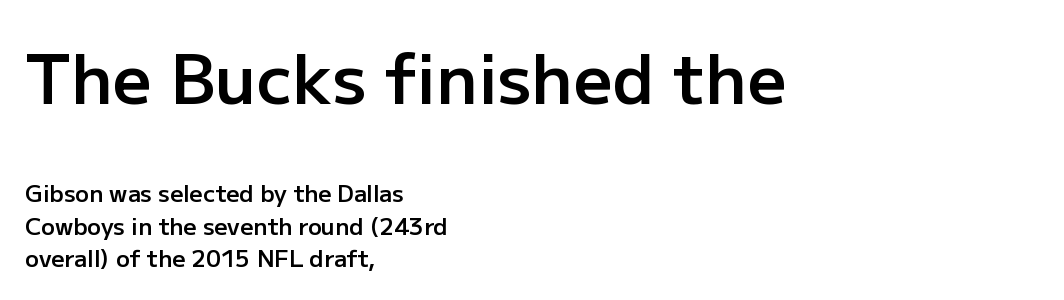
{"serif": "no", "italic": "no", "bold": "semi", "weight": "semibold", "width": "normal", "stroke_contrast": "low", "x_height": "medium", "monospaced": "no", "underline": "no", "align": "left", "line_spacing": "normal", "line_spacing_ratio": 1.41, "letter_spacing": "normal", "letter_spacing_em": 0.0, "larger_block": "first", "size_ratio": 2.96, "glyph_px": 68}
